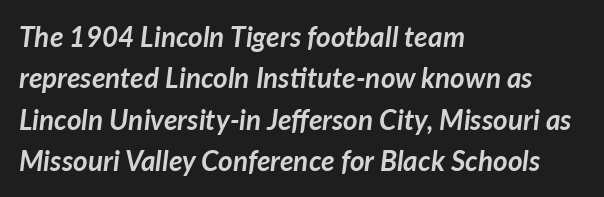
Any mark beneath the type? The region is blank. The paragraph has a hard left edge and a soft right edge. The specimen reads as italic at a glance. Stroke thickness is high; the sample reads as a true bold. The letters sit at their default tracking, neither squeezed nor spread. Each letter keeps its own natural width here, so spacing adapts to shape.
